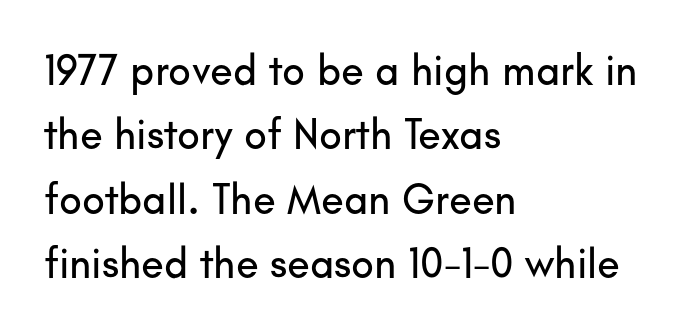
The image shows 42 px sans-serif type, upright; set left-aligned, normal line spacing (1.53x), normal letter spacing, not underlined; low stroke contrast and a small x-height.
